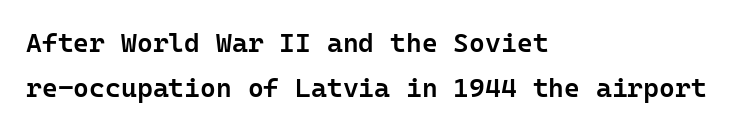
The image shows 27 px text type, upright; set left-aligned, normal line spacing (1.67x), normal letter spacing, not underlined.
